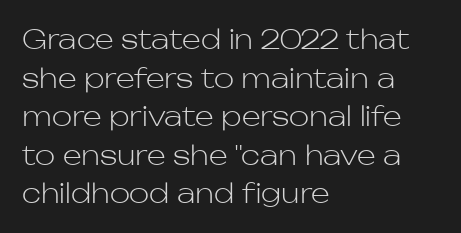
Q: Is the text bold? A: No.
Q: Is the text italic (slanted)? A: No, it is upright.
Q: Is the text underlined? A: No.
Q: How is the paragraph aligned? A: Left-aligned.
Q: Is the spacing between letters normal or unusually wide? A: Normal.
Q: Is the spacing between lines tight, normal or loose? A: Normal.
